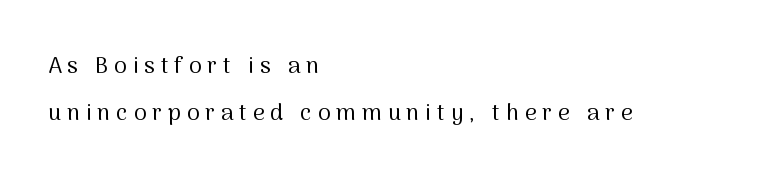
{"italic": "no", "bold": "no", "underline": "no", "align": "left", "line_spacing": "loose", "line_spacing_ratio": 2.03, "letter_spacing": "wide", "letter_spacing_em": 0.25, "glyph_px": 23}
